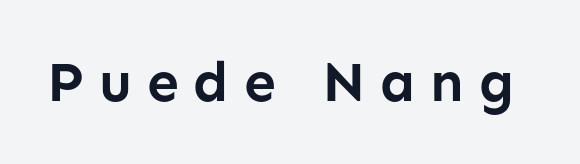
Q: Is the text bold? A: Yes.
Q: Is the text italic (slanted)? A: No, it is upright.
Q: Is the typeface a serif or a sans-serif typeface? A: Sans-serif.
Q: Is the text underlined? A: No.
Q: Is the spacing between letters normal or unusually wide? A: Unusually wide.
Q: Width (condensed, normal, or wide)? A: Normal.
Q: Stroke contrast? A: Low.
Q: x-height? A: Medium.
Q: Monospaced? A: No.
